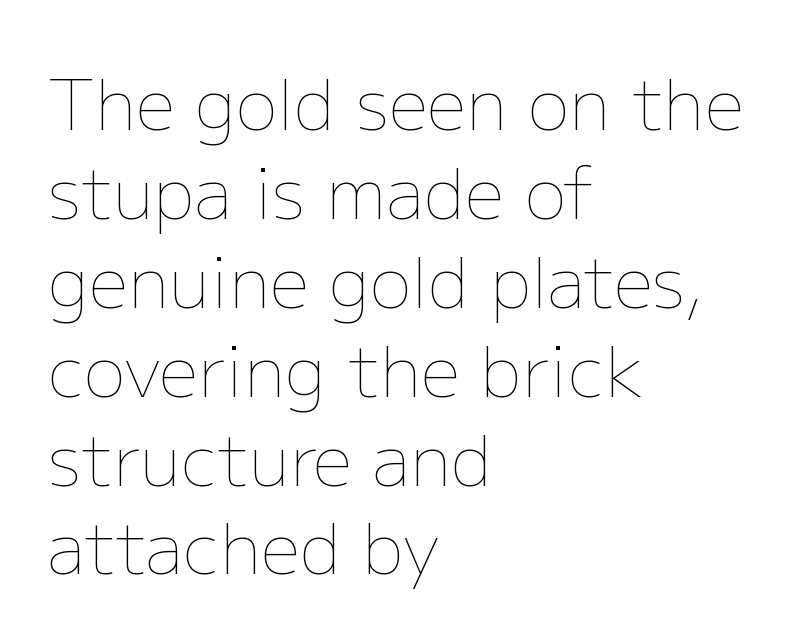
{"italic": "no", "bold": "no", "weight": "thin", "width": "normal", "stroke_contrast": "low", "x_height": "medium", "monospaced": "no", "underline": "no", "align": "left", "line_spacing": "normal", "line_spacing_ratio": 1.27, "letter_spacing": "normal", "letter_spacing_em": 0.0, "glyph_px": 70}
